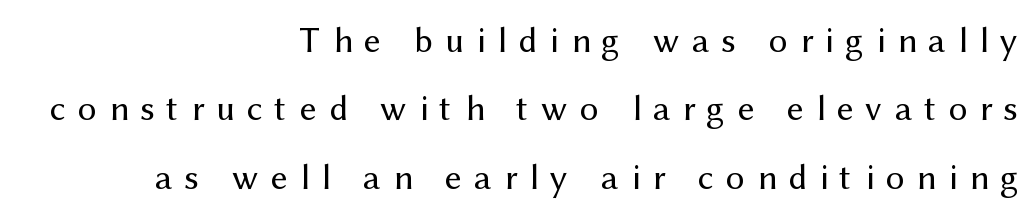
{"serif": "no", "italic": "no", "bold": "no", "weight": "regular", "width": "normal", "stroke_contrast": "medium", "x_height": "medium", "monospaced": "no", "underline": "no", "align": "right", "line_spacing_ratio": 1.85, "letter_spacing": "wide", "letter_spacing_em": 0.32, "glyph_px": 37}
